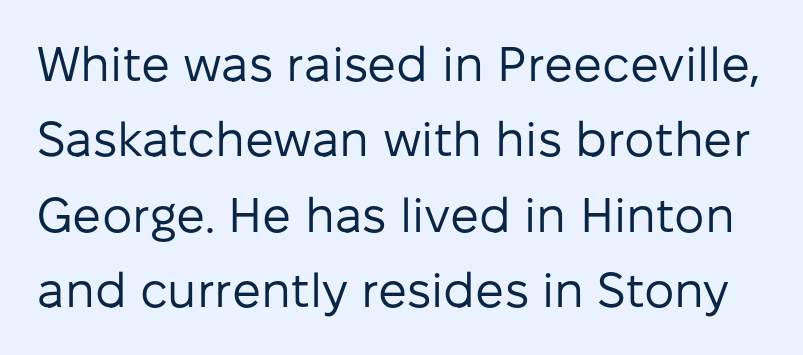
Q: Is the text bold? A: No.
Q: Is the text italic (slanted)? A: No, it is upright.
Q: Is the typeface a serif or a sans-serif typeface? A: Sans-serif.
Q: Is the text underlined? A: No.
Q: Is the spacing between letters normal or unusually wide? A: Normal.
Q: Is the spacing between lines tight, normal or loose? A: Normal.
Q: Width (condensed, normal, or wide)? A: Normal.
Q: Stroke contrast? A: Low.
Q: x-height? A: Medium.
Q: Monospaced? A: No.
